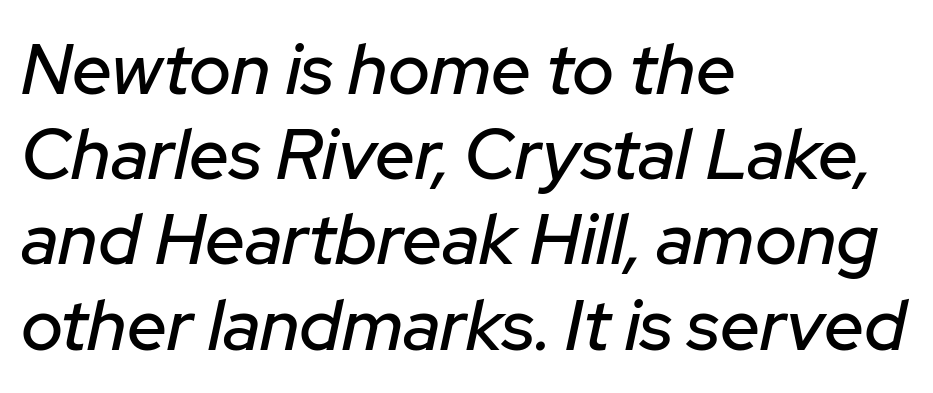
The image shows 71 px text type, italic (leaning right); set left-aligned, line spacing 1.2x, normal letter spacing, not underlined; low stroke contrast and a medium x-height.
